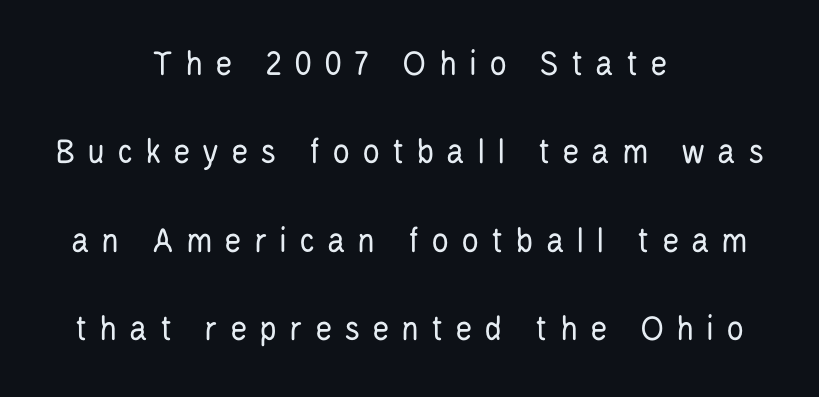
{"serif": "no", "italic": "no", "bold": "no", "weight": "regular", "width": "condensed", "stroke_contrast": "low", "x_height": "large", "monospaced": "no", "underline": "no", "align": "center", "line_spacing": "loose", "line_spacing_ratio": 2.39, "letter_spacing": "wide", "letter_spacing_em": 0.32, "glyph_px": 37}
